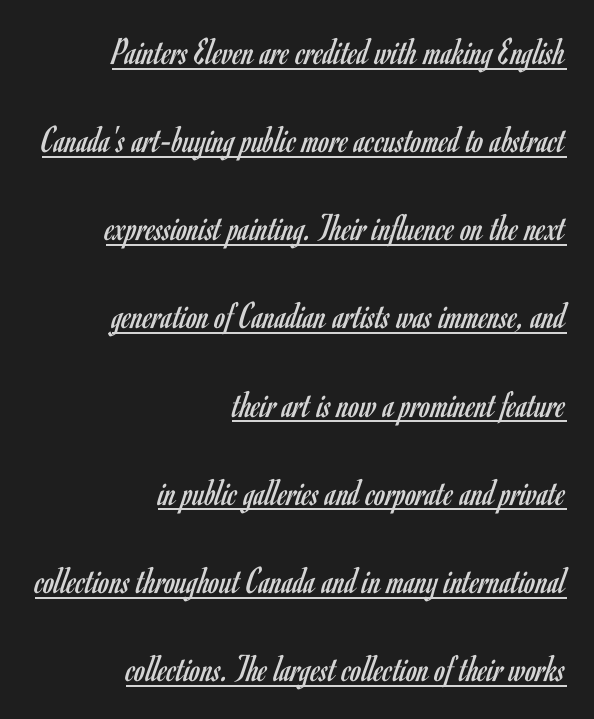
{"serif": "no", "bold": "no", "weight": "regular", "width": "condensed", "stroke_contrast": "low", "x_height": "small", "monospaced": "no", "underline": "yes", "align": "right", "line_spacing": "loose", "line_spacing_ratio": 2.26, "letter_spacing": "normal", "letter_spacing_em": 0.0, "glyph_px": 39}
